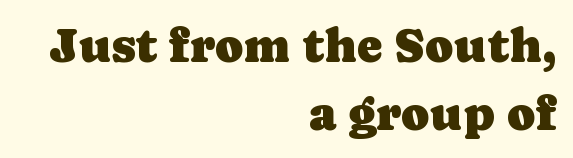
The image shows 48 px serif type, upright; set right-aligned, normal line spacing (1.41x), normal letter spacing, not underlined; low stroke contrast and a medium x-height.
